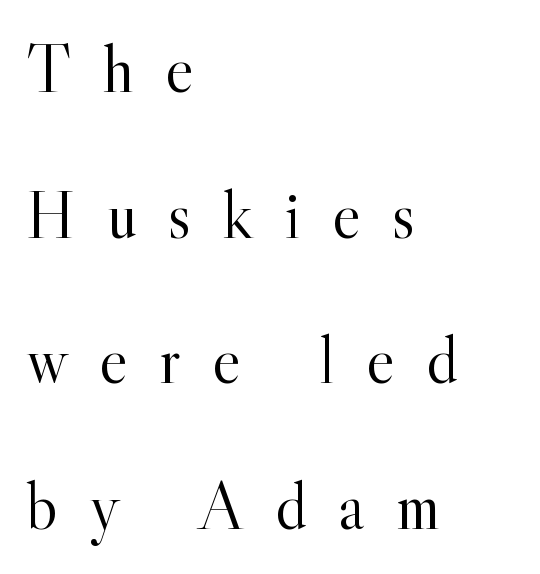
Q: Is the text bold? A: No.
Q: Is the text italic (slanted)? A: No, it is upright.
Q: Is the typeface a serif or a sans-serif typeface? A: Serif.
Q: Is the text underlined? A: No.
Q: How is the paragraph aligned? A: Left-aligned.
Q: Is the spacing between letters normal or unusually wide? A: Unusually wide.
Q: Is the spacing between lines tight, normal or loose? A: Loose.
Q: Width (condensed, normal, or wide)? A: Normal.
Q: x-height? A: Small.
Q: Monospaced? A: No.
